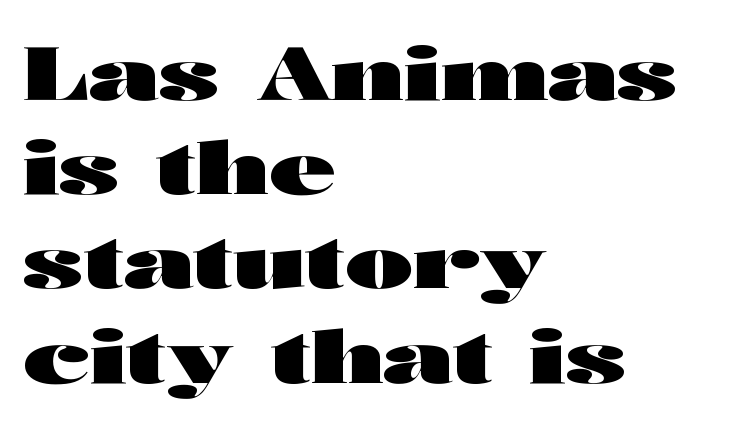
The image shows 73 px heavy, wide type, upright; set left-aligned, normal line spacing (1.29x), normal letter spacing, not underlined; high stroke contrast and a medium x-height.
